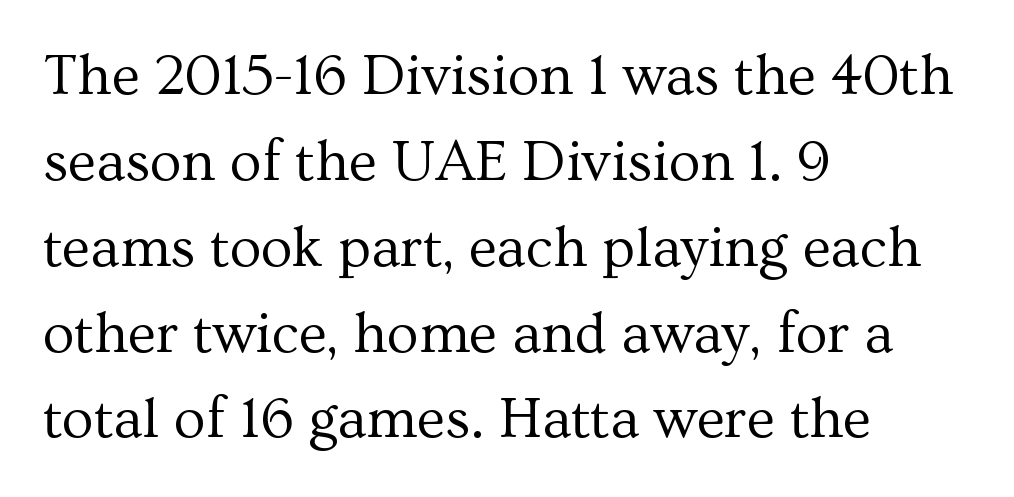
The image shows 58 px regular-weight serif type, upright; set left-aligned, normal line spacing (1.48x), normal letter spacing, not underlined; medium stroke contrast and a medium x-height.
